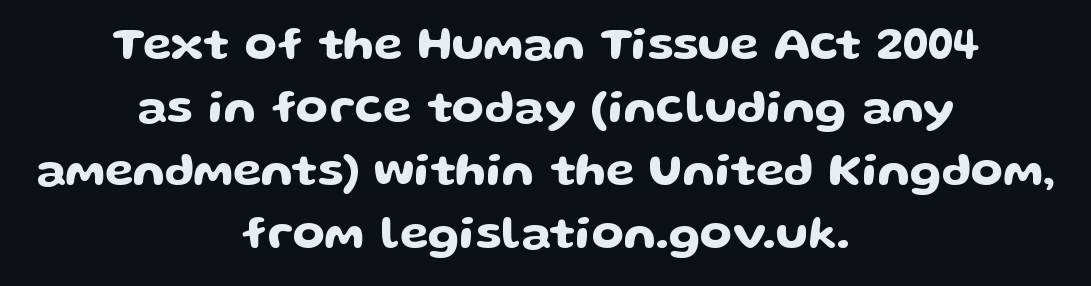
This rendering leaves character spacing at its baseline value. The rendering positions every line midway between the sides. Rule under the text: the space is simply empty. The passage shown is typed in a proportional face where columns would drift. A roman cut, with each character standing at attention.
